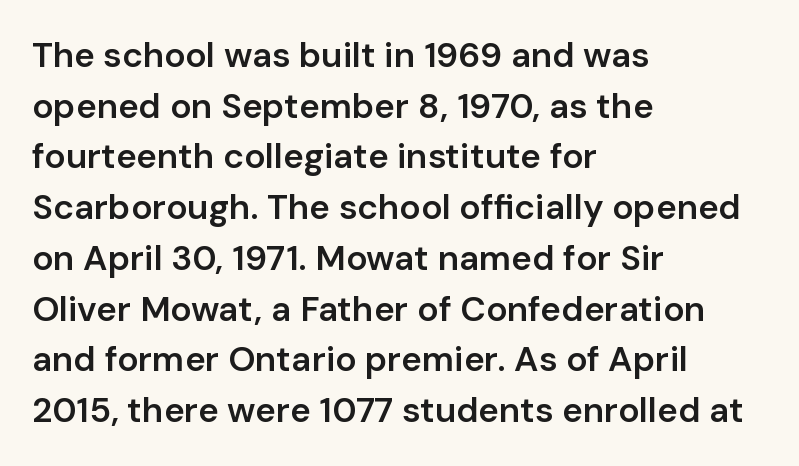
{"serif": "no", "italic": "no", "bold": "semi", "weight": "semibold", "width": "normal", "stroke_contrast": "low", "x_height": "medium", "monospaced": "no", "underline": "no", "align": "left", "line_spacing": "normal", "line_spacing_ratio": 1.45, "letter_spacing": "normal", "letter_spacing_em": 0.0, "glyph_px": 35}
